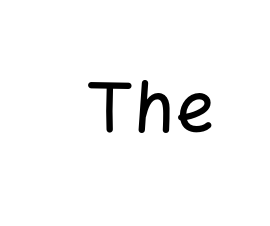
Q: Is the text italic (slanted)? A: No, it is upright.
Q: Is the typeface a serif or a sans-serif typeface? A: Sans-serif.
Q: Is the text underlined? A: No.
Q: Is the spacing between letters normal or unusually wide? A: Normal.
Q: Width (condensed, normal, or wide)? A: Normal.
Q: Stroke contrast? A: Low.
Q: x-height? A: Medium.
Q: Monospaced? A: No.
